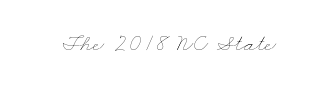
The image shows 24 px text type; set normal letter spacing, not underlined.
